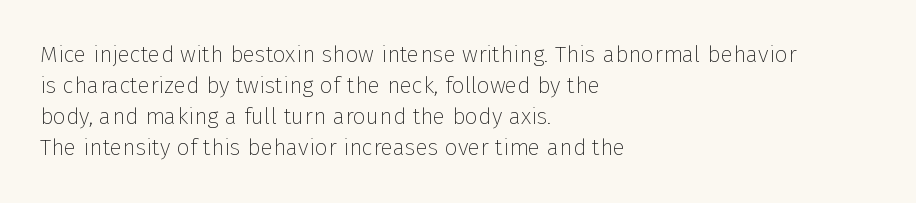
Posture: upright roman. The ragged edge is on the right, which tells us the setting is flush left. Reading down the column, the eye jumps a familiar distance to each next line. The specimen omits any rule beneath the text block's lines. The face looks like a standard text weight, possibly lighter.
